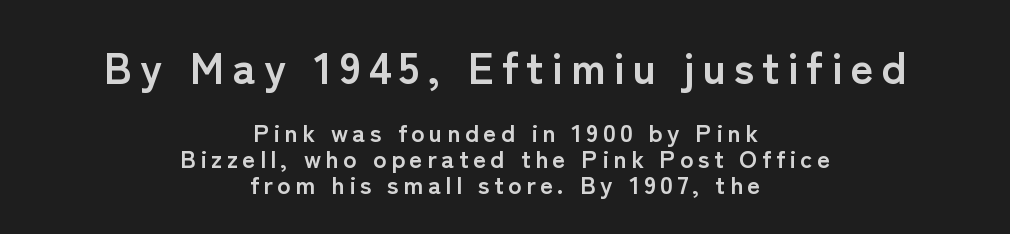
The image shows 44 px semibold sans-serif type, upright; set centered, tight line spacing (1.04x), not underlined; the first (top) block is 1.76x larger; low stroke contrast and a medium x-height.
